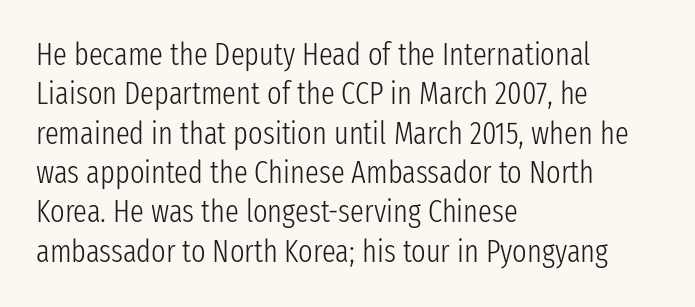
No feet cap the strokes, marking this as sans-serif type. No extra ink here — the face is not bold. The rendering uses natural spacing where letterforms have individual widths. Each row of text sits above clean, open space.
